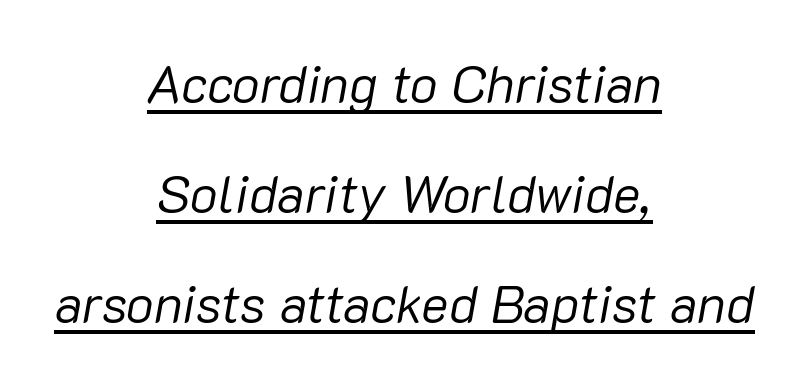
Reading down the column, the eye jumps a long way to each next line. Letters have the restrained weight of plain body copy at most. A typesetter would call this zero additional tracking. Both edges are ragged and mirror each other, which tells us the setting is centered.
